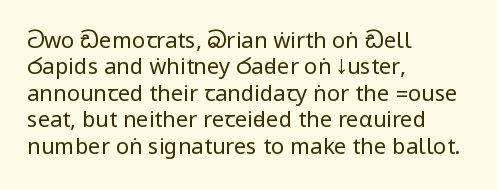
The image shows 22 px text type, upright; set left-aligned, line spacing 1.2x, normal letter spacing, not underlined.
